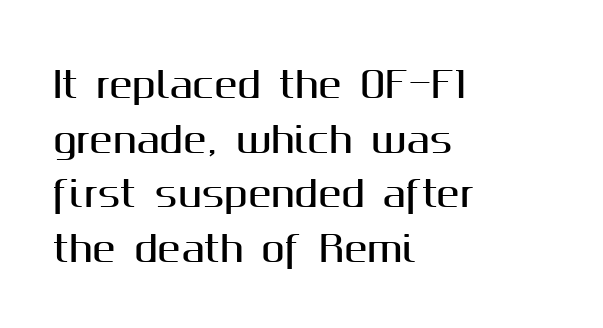
The image shows 35 px sans-serif type, upright; set left-aligned, normal line spacing (1.56x), normal letter spacing, not underlined; medium stroke contrast and a medium x-height.
